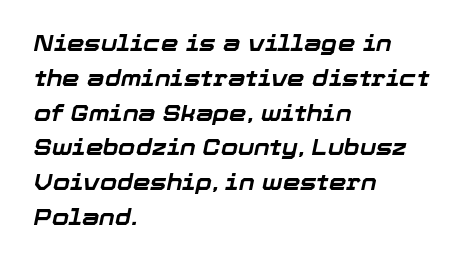
{"italic": "yes", "lean": "right", "slant_degrees": 12, "bold": "yes", "underline": "no", "align": "left", "line_spacing": "normal", "line_spacing_ratio": 1.58, "letter_spacing": "normal", "letter_spacing_em": 0.0, "glyph_px": 22}
